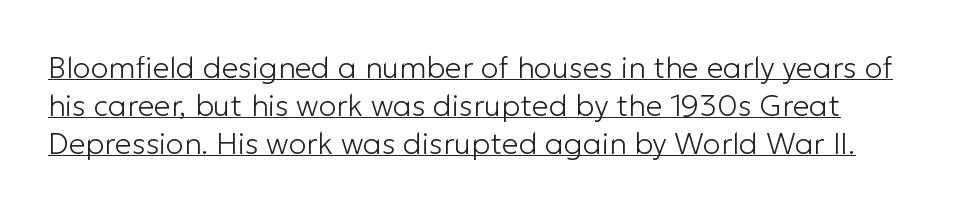
The image shows 30 px light sans-serif type, upright; set normal line spacing (1.26x), normal letter spacing, underlined; low stroke contrast and a medium x-height.
